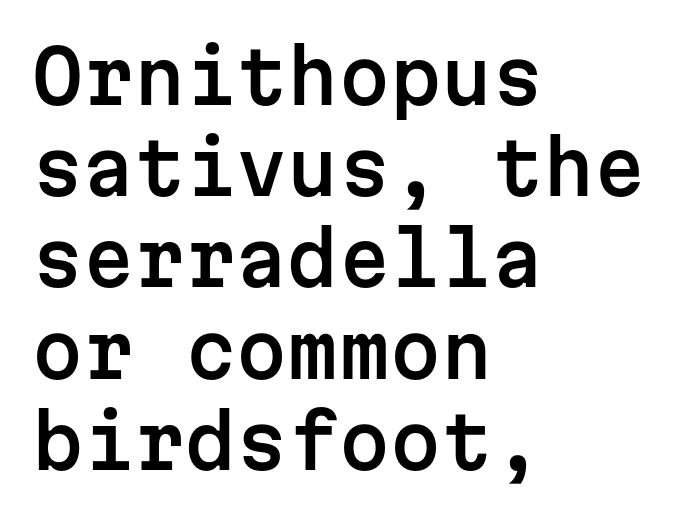
Regarding serifs, this sample does without them. Line starts are locked; line ends wander. The gaps between neighbouring characters are ordinary and unremarkable. In terms of posture, this sample is upright. Reading down the column, the eye jumps a familiar distance to each next line.
